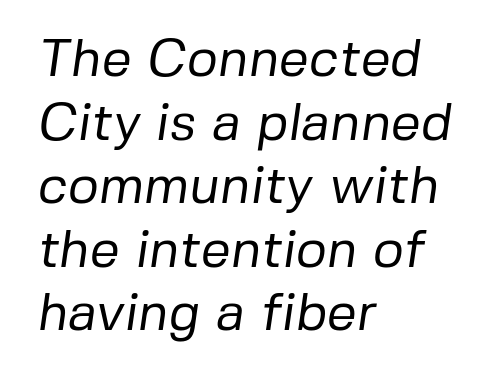
Q: Is the text bold? A: No.
Q: Is the typeface a serif or a sans-serif typeface? A: Sans-serif.
Q: Is the text underlined? A: No.
Q: How is the paragraph aligned? A: Left-aligned.
Q: Is the spacing between letters normal or unusually wide? A: Normal.
Q: Width (condensed, normal, or wide)? A: Normal.
Q: Stroke contrast? A: Low.
Q: x-height? A: Medium.
Q: Monospaced? A: No.
